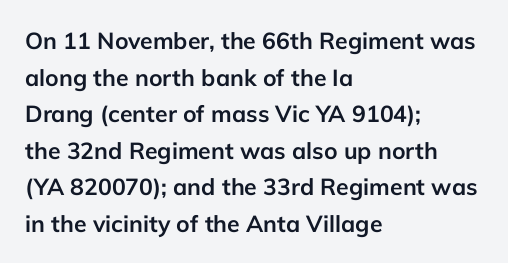
The image shows 23 px bold type, upright; set left-aligned, normal line spacing (1.59x), normal letter spacing, not underlined.
